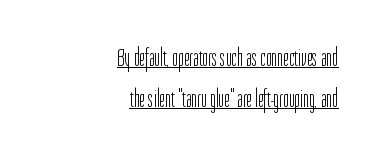
{"italic": "no", "bold": "no", "underline": "yes", "align": "right", "line_spacing": "normal", "line_spacing_ratio": 1.64, "letter_spacing": "normal", "letter_spacing_em": 0.0, "glyph_px": 25}
